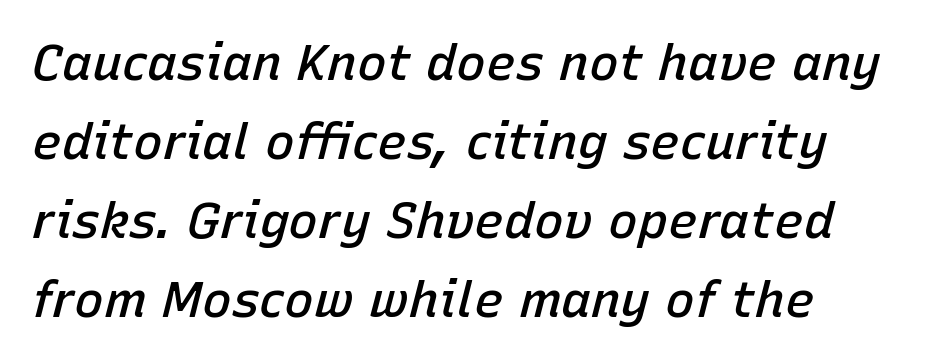
The image shows 50 px semibold type, italic (leaning right); set left-aligned, normal line spacing (1.58x), normal letter spacing, not underlined; low stroke contrast and a medium x-height.
